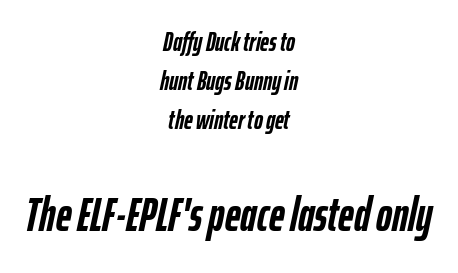
Q: Is the text bold? A: Yes.
Q: Is the text italic (slanted)? A: Yes, it leans right by about 12 degrees.
Q: Is the text underlined? A: No.
Q: How is the paragraph aligned? A: Centered.
Q: Is the spacing between letters normal or unusually wide? A: Normal.
Q: Is the spacing between lines tight, normal or loose? A: Normal.
Q: Which block of text is set in a larger size, the first (top) or the second (bottom)? A: The second (bottom) one.
Q: Width (condensed, normal, or wide)? A: Condensed.
Q: Stroke contrast? A: Low.
Q: x-height? A: Medium.
Q: Monospaced? A: No.
